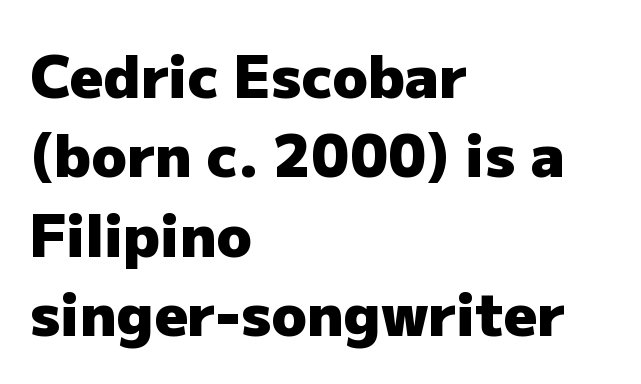
{"serif": "no", "italic": "no", "bold": "yes", "weight": "heavy", "width": "normal", "stroke_contrast": "low", "x_height": "medium", "monospaced": "no", "underline": "no", "align": "left", "line_spacing": "normal", "line_spacing_ratio": 1.37, "letter_spacing": "normal", "letter_spacing_em": 0.0, "glyph_px": 58}
